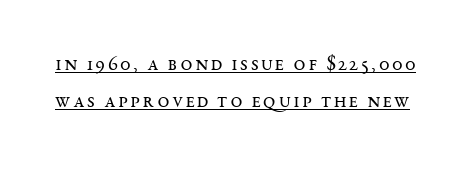
The image shows 21 px text type, upright; set line spacing 1.74x, underlined.
